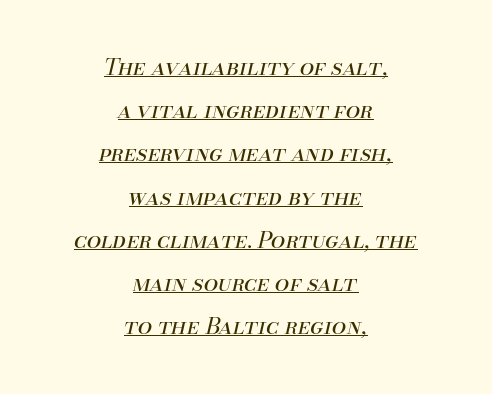
The image shows 23 px text type, italic (leaning right); set centered, line spacing 1.88x, normal letter spacing, underlined.
